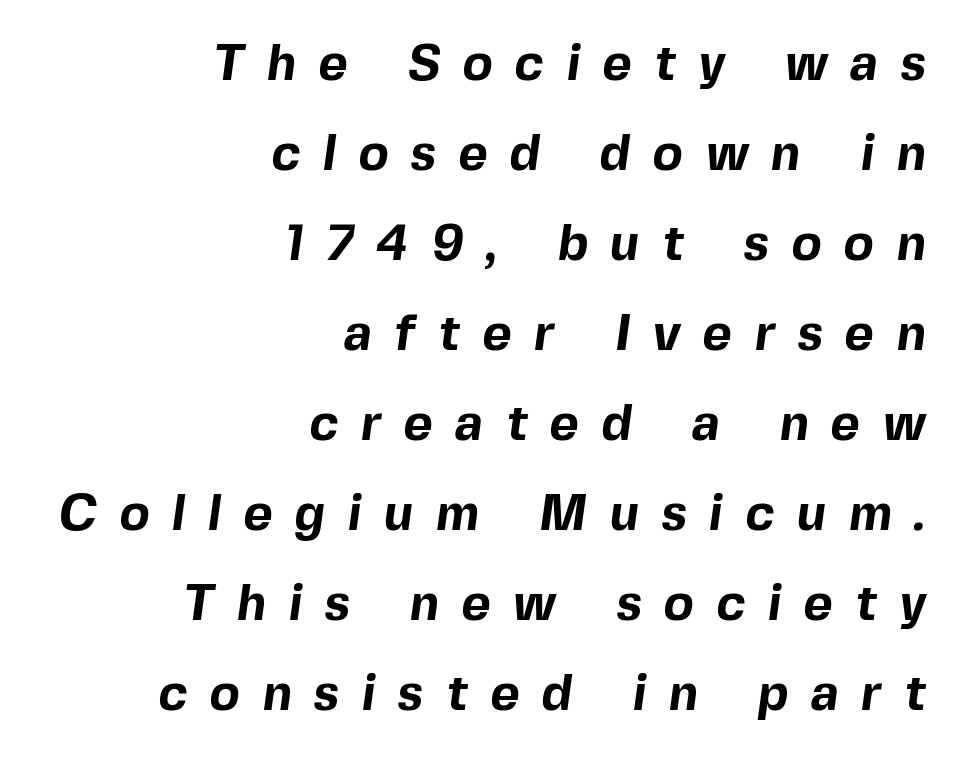
The image shows 50 px bold sans-serif type; set right-aligned, line spacing 1.8x, unusually wide letter spacing (+0.45 em), not underlined; a medium x-height.
